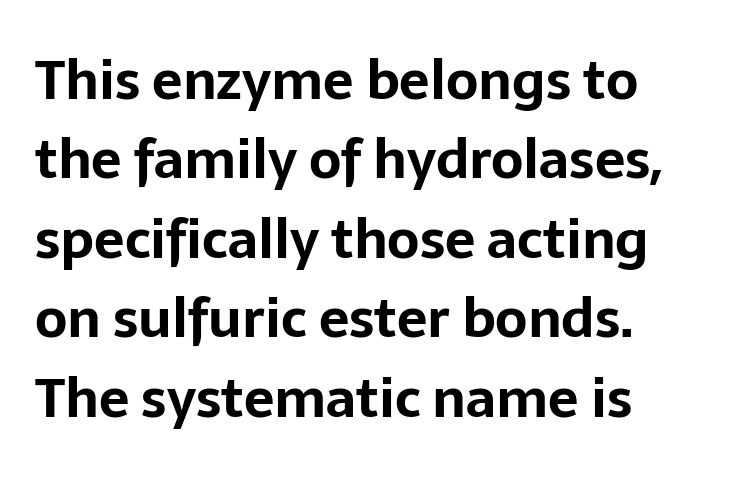
Q: Is the text bold? A: Yes.
Q: Is the text italic (slanted)? A: No, it is upright.
Q: Is the typeface a serif or a sans-serif typeface? A: Sans-serif.
Q: Is the text underlined? A: No.
Q: How is the paragraph aligned? A: Left-aligned.
Q: Is the spacing between letters normal or unusually wide? A: Normal.
Q: Is the spacing between lines tight, normal or loose? A: Normal.
Q: Width (condensed, normal, or wide)? A: Normal.
Q: Stroke contrast? A: Low.
Q: x-height? A: Medium.
Q: Monospaced? A: No.
